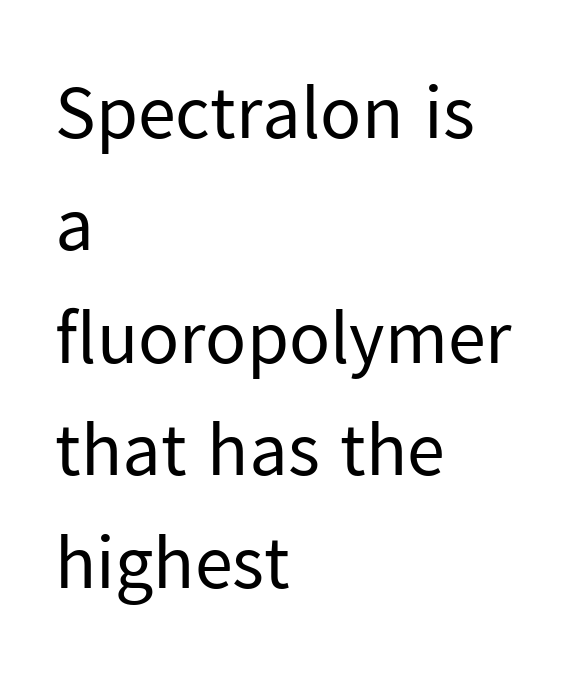
{"serif": "no", "italic": "no", "bold": "no", "weight": "regular", "width": "normal", "stroke_contrast": "low", "x_height": "medium", "monospaced": "no", "underline": "no", "align": "left", "line_spacing": "normal", "line_spacing_ratio": 1.48, "letter_spacing": "normal", "letter_spacing_em": 0.0, "glyph_px": 76}
